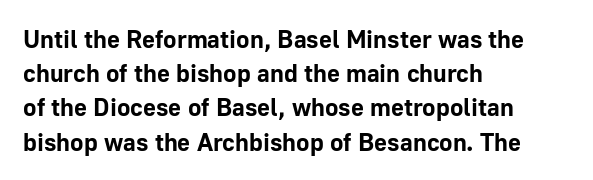
{"italic": "no", "bold": "yes", "underline": "no", "align": "left", "line_spacing": "normal", "line_spacing_ratio": 1.37, "letter_spacing": "normal", "letter_spacing_em": 0.0, "glyph_px": 25}
